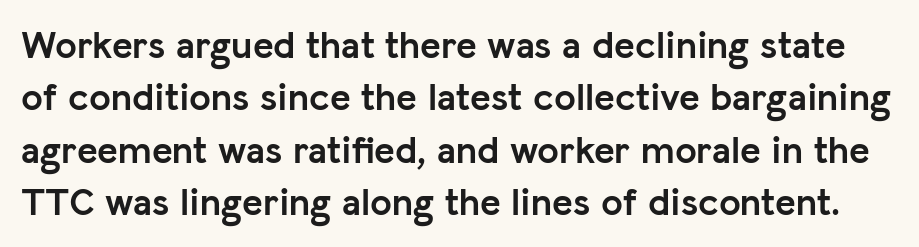
The tracking reads as untouched default to a designer's eye. Note: no serifs on the glyphs. Vertical strokes here are truly vertical. The rows are spaced the way most documents space them. Bare-footed words on every line.
